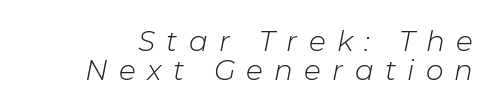
The image shows 28 px light type, italic (leaning right); set tight line spacing (1.04x), unusually wide letter spacing (+0.4 em), not underlined; low stroke contrast and a medium x-height.
